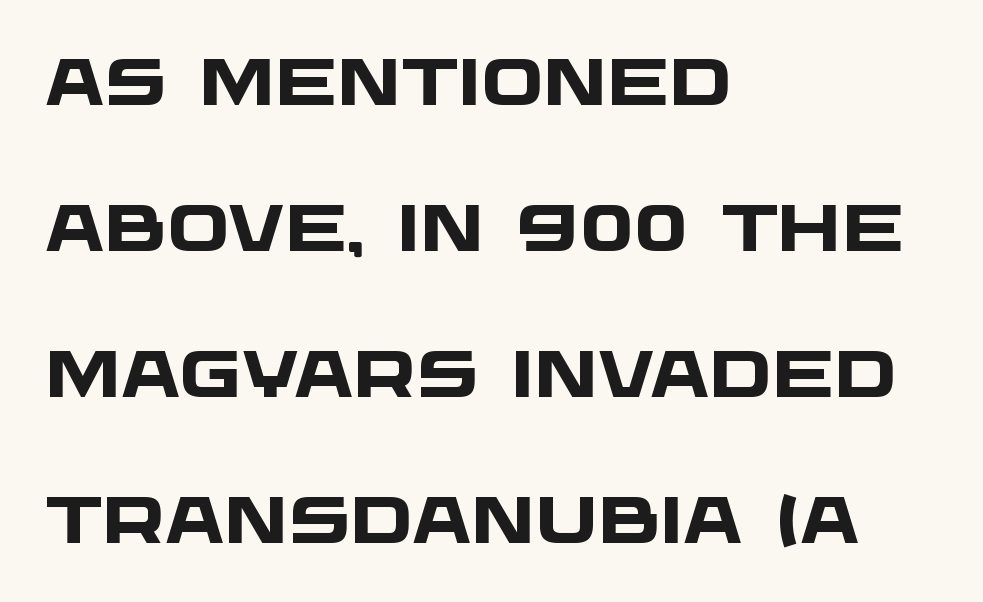
No extra tracking has been applied to these lines. The typesetting leans heavy: a genuine bold. The passage shown stacks its lines with a broad gap. Every row of glyphs begins at an identical x-position on the left.
